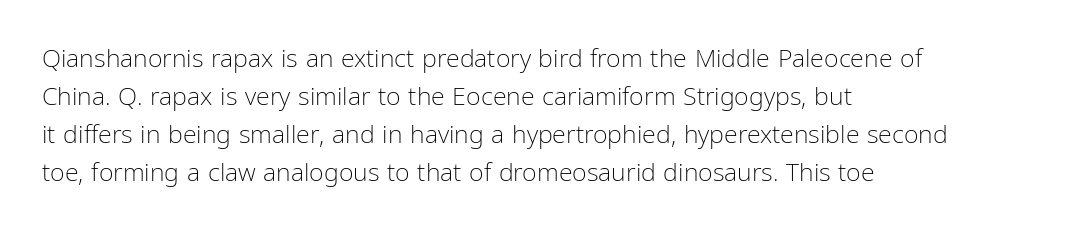
Q: Is the text bold? A: No.
Q: Is the text italic (slanted)? A: No, it is upright.
Q: Is the text underlined? A: No.
Q: How is the paragraph aligned? A: Left-aligned.
Q: Is the spacing between letters normal or unusually wide? A: Normal.
Q: Is the spacing between lines tight, normal or loose? A: Normal.
